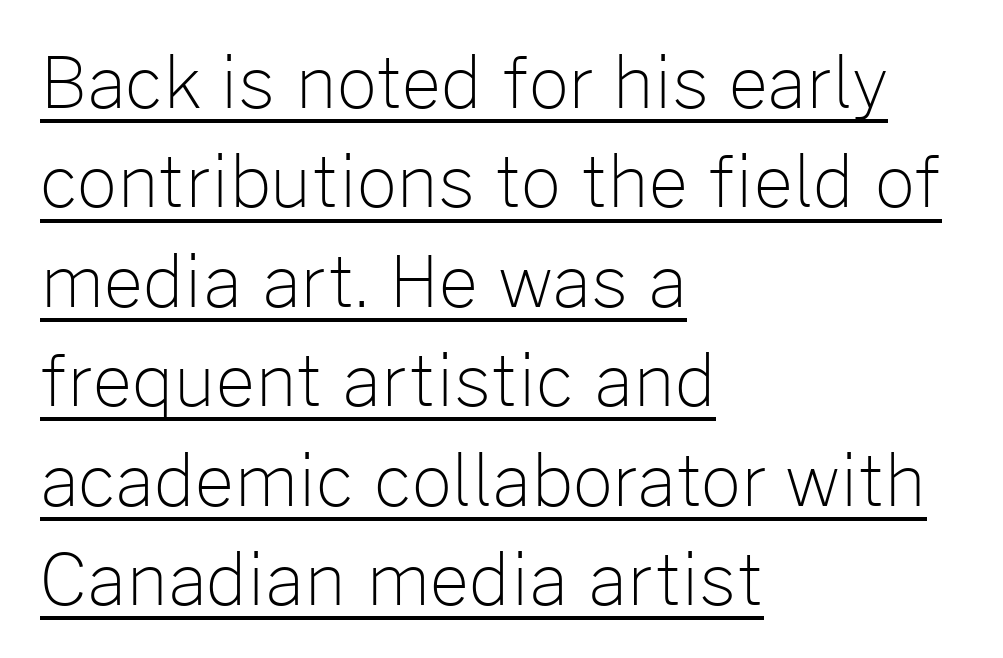
Q: Is the text bold? A: No.
Q: Is the text italic (slanted)? A: No, it is upright.
Q: Is the typeface a serif or a sans-serif typeface? A: Sans-serif.
Q: Is the text underlined? A: Yes.
Q: How is the paragraph aligned? A: Left-aligned.
Q: Is the spacing between letters normal or unusually wide? A: Normal.
Q: Is the spacing between lines tight, normal or loose? A: Normal.
Q: Width (condensed, normal, or wide)? A: Normal.
Q: Stroke contrast? A: Low.
Q: x-height? A: Medium.
Q: Monospaced? A: No.
